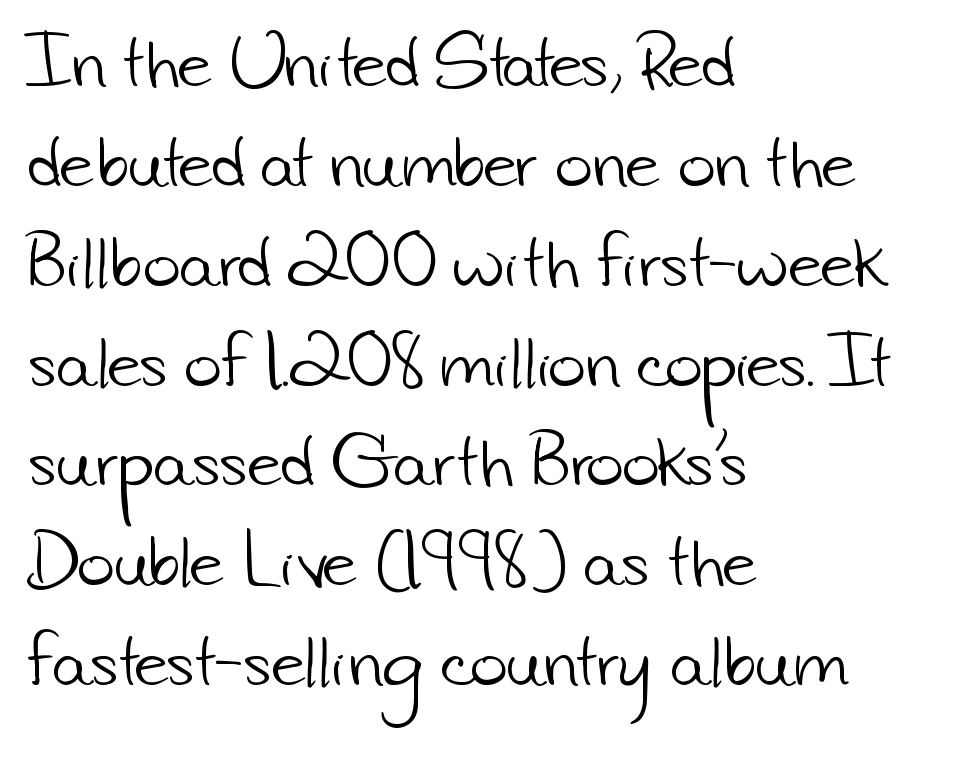
No letter is thick-stroked: the sample isn't bold. The paragraph has a hard left edge and a soft right edge. The specimen omits any rule beneath the text block's lines. Each letter keeps its own natural width here, so spacing adapts to shape.
